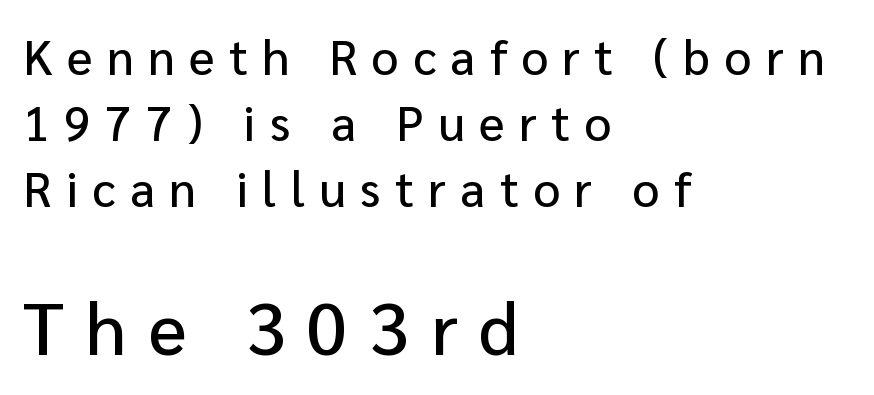
The image shows 72 px sans-serif type, upright; set left-aligned, normal line spacing (1.37x), unusually wide letter spacing (+0.3 em), not underlined; the second (bottom) block is 1.5x larger; low stroke contrast and a medium x-height.
